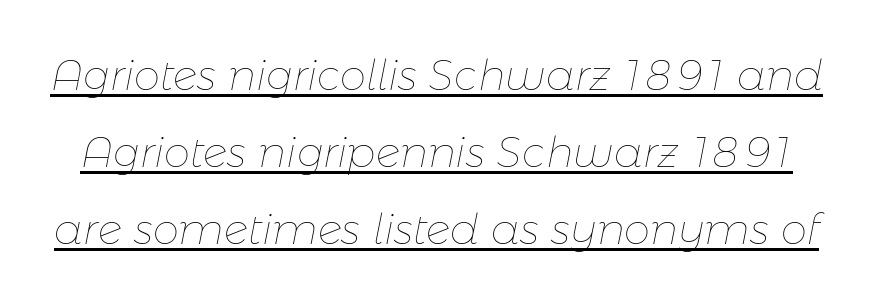
Q: Is the text bold? A: No.
Q: Is the text italic (slanted)? A: Yes, it leans right by about 11 degrees.
Q: Is the text underlined? A: Yes.
Q: Is the spacing between letters normal or unusually wide? A: Normal.
Q: Width (condensed, normal, or wide)? A: Normal.
Q: Stroke contrast? A: Low.
Q: x-height? A: Medium.
Q: Monospaced? A: No.
